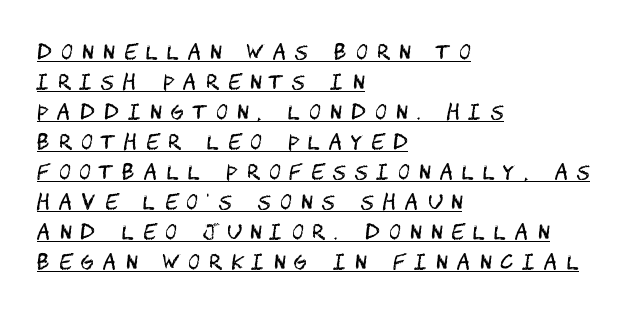
{"italic": "no", "bold": "no", "underline": "yes", "align": "left", "line_spacing": "normal", "line_spacing_ratio": 1.5, "letter_spacing": "wide", "letter_spacing_em": 0.47, "glyph_px": 20}
